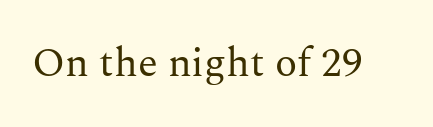
The image shows 41 px regular-weight serif type, upright; set normal letter spacing, not underlined; medium stroke contrast and a medium x-height.
